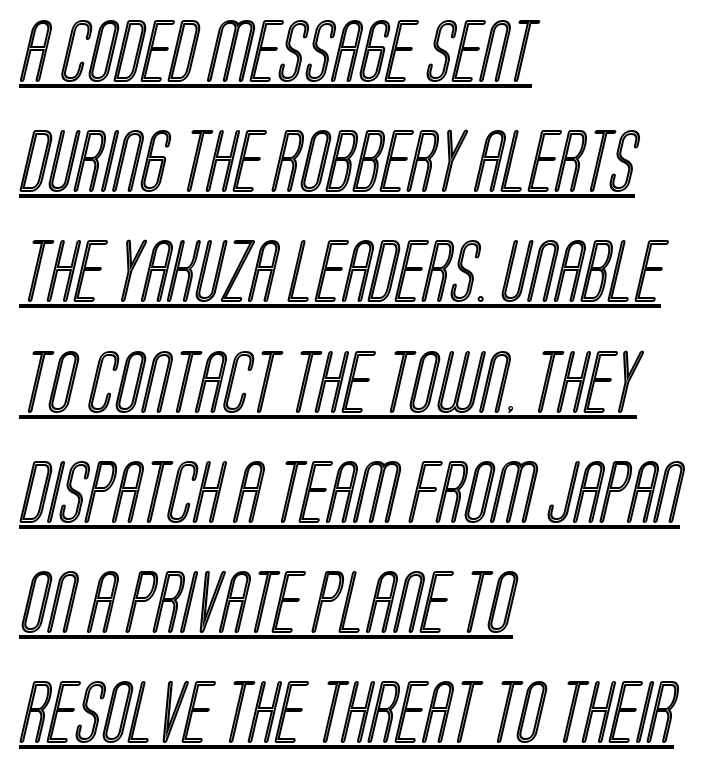
The image shows 63 px condensed type; set left-aligned, line spacing 1.75x, normal letter spacing, underlined; a large x-height.
